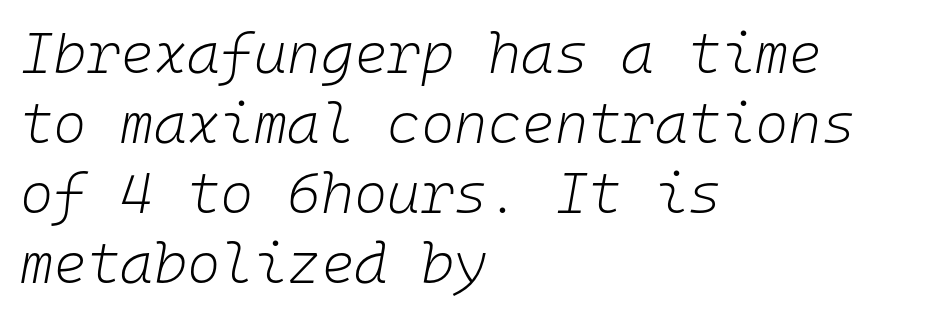
Q: Is the text bold? A: No.
Q: Is the text italic (slanted)? A: Yes, it leans right by about 10 degrees.
Q: Is the text underlined? A: No.
Q: How is the paragraph aligned? A: Left-aligned.
Q: Is the spacing between letters normal or unusually wide? A: Normal.
Q: Width (condensed, normal, or wide)? A: Normal.
Q: Stroke contrast? A: Low.
Q: x-height? A: Medium.
Q: Monospaced? A: Yes.
